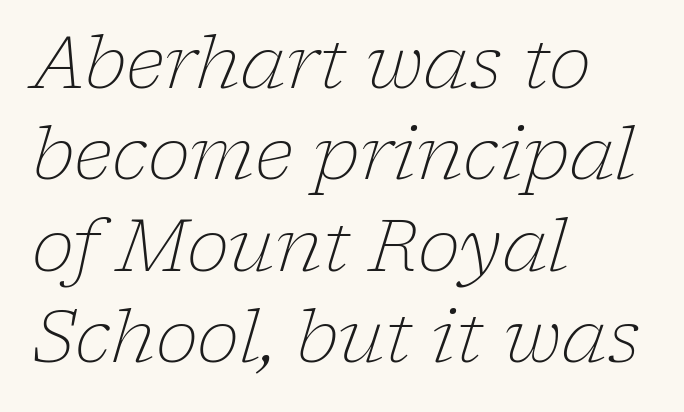
Q: Is the text bold? A: No.
Q: Is the text italic (slanted)? A: Yes, it leans right by about 17 degrees.
Q: Is the typeface a serif or a sans-serif typeface? A: Serif.
Q: Is the text underlined? A: No.
Q: How is the paragraph aligned? A: Left-aligned.
Q: Is the spacing between letters normal or unusually wide? A: Normal.
Q: Is the spacing between lines tight, normal or loose? A: Normal.
Q: Width (condensed, normal, or wide)? A: Normal.
Q: Stroke contrast? A: Low.
Q: x-height? A: Medium.
Q: Monospaced? A: No.
